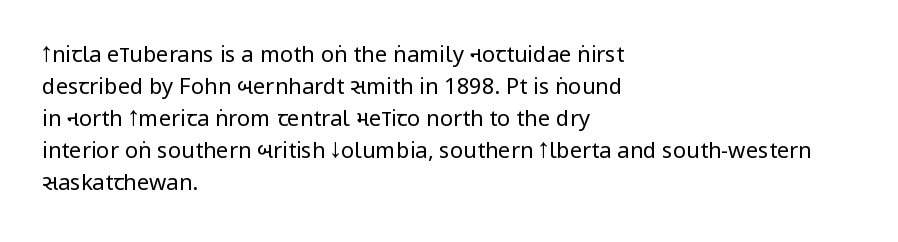
{"italic": "no", "bold": "no", "underline": "no", "align": "left", "line_spacing": "normal", "line_spacing_ratio": 1.46, "letter_spacing": "normal", "letter_spacing_em": 0.0, "glyph_px": 22}
